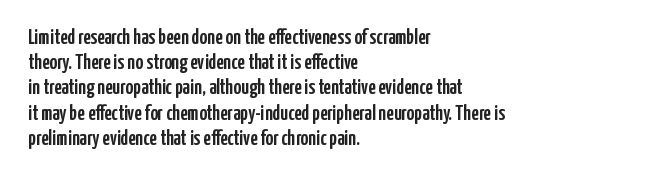
Q: Is the text italic (slanted)? A: No, it is upright.
Q: Is the text underlined? A: No.
Q: How is the paragraph aligned? A: Left-aligned.
Q: Is the spacing between letters normal or unusually wide? A: Normal.
